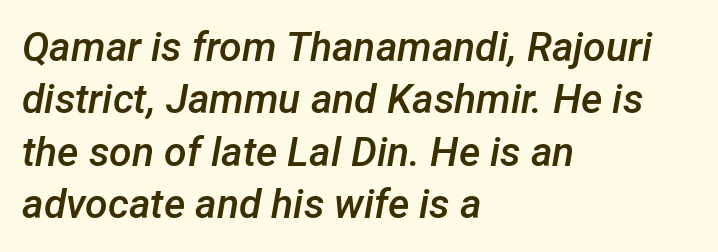
Q: Is the text bold? A: Semi-bold.
Q: Is the text italic (slanted)? A: Yes, it leans right by about 12 degrees.
Q: Is the text underlined? A: No.
Q: How is the paragraph aligned? A: Left-aligned.
Q: Is the spacing between letters normal or unusually wide? A: Normal.
Q: Is the spacing between lines tight, normal or loose? A: Normal.
Q: Width (condensed, normal, or wide)? A: Normal.
Q: Stroke contrast? A: Low.
Q: x-height? A: Medium.
Q: Monospaced? A: No.
